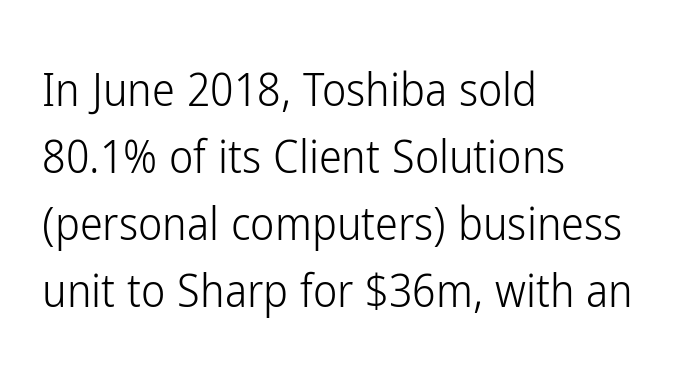
The image shows 46 px light, condensed sans-serif type, upright; set left-aligned, normal line spacing (1.46x), normal letter spacing, not underlined; low stroke contrast and a medium x-height.
